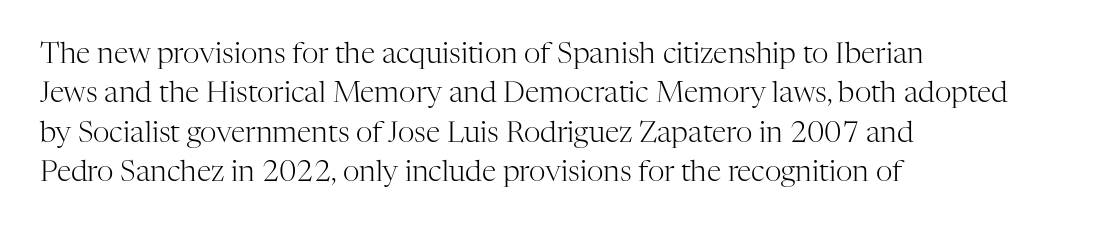
Horizontally, the lines are justified to the leading edge only. The font family rendered here belongs to the serif group. Caption: face not bold, strokes unweighted. The rendering keeps characters at their native spacing.
